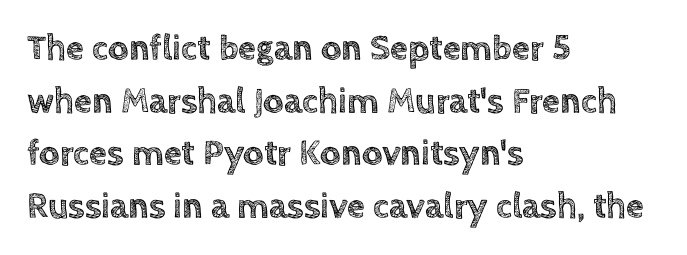
The image shows 36 px text type, upright; set left-aligned, normal line spacing (1.46x), normal letter spacing, not underlined; a large x-height.
